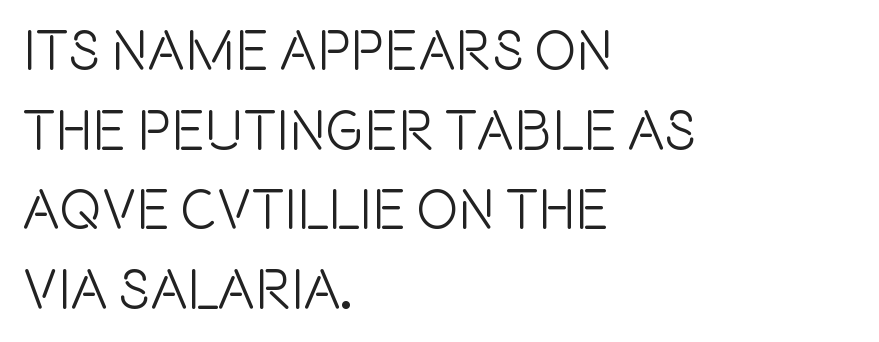
{"serif": "no", "italic": "no", "width": "condensed", "x_height": "large", "monospaced": "no", "underline": "no", "align": "left", "line_spacing": "normal", "line_spacing_ratio": 1.42, "letter_spacing": "normal", "letter_spacing_em": 0.0, "glyph_px": 56}
